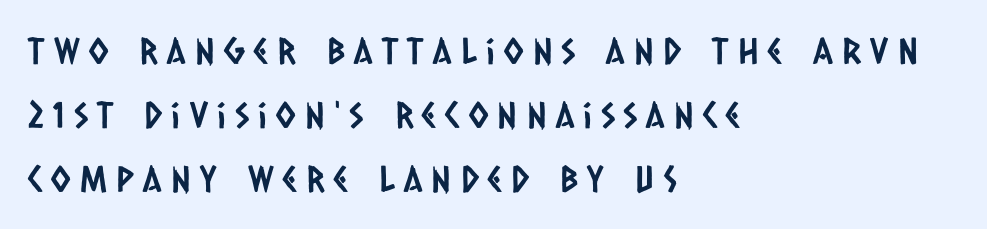
Q: Is the typeface a serif or a sans-serif typeface? A: Sans-serif.
Q: Is the text underlined? A: No.
Q: How is the paragraph aligned? A: Left-aligned.
Q: Is the spacing between letters normal or unusually wide? A: Unusually wide.
Q: Width (condensed, normal, or wide)? A: Condensed.
Q: Stroke contrast? A: Low.
Q: x-height? A: Large.
Q: Monospaced? A: No.
